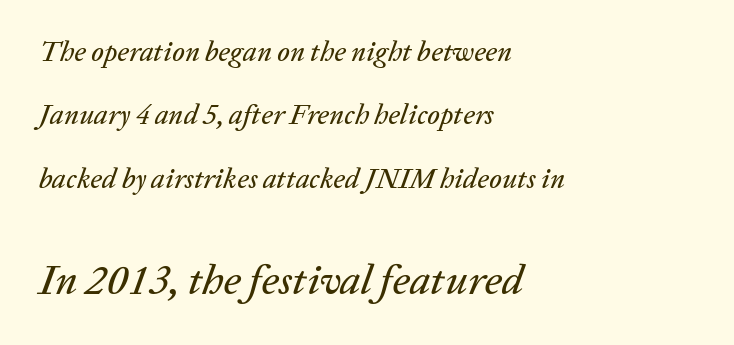
The image shows 42 px text type, italic (leaning right); set left-aligned, loose line spacing (2.26x), normal letter spacing, not underlined; the second (bottom) block is 1.5x larger; low stroke contrast and a medium x-height.
